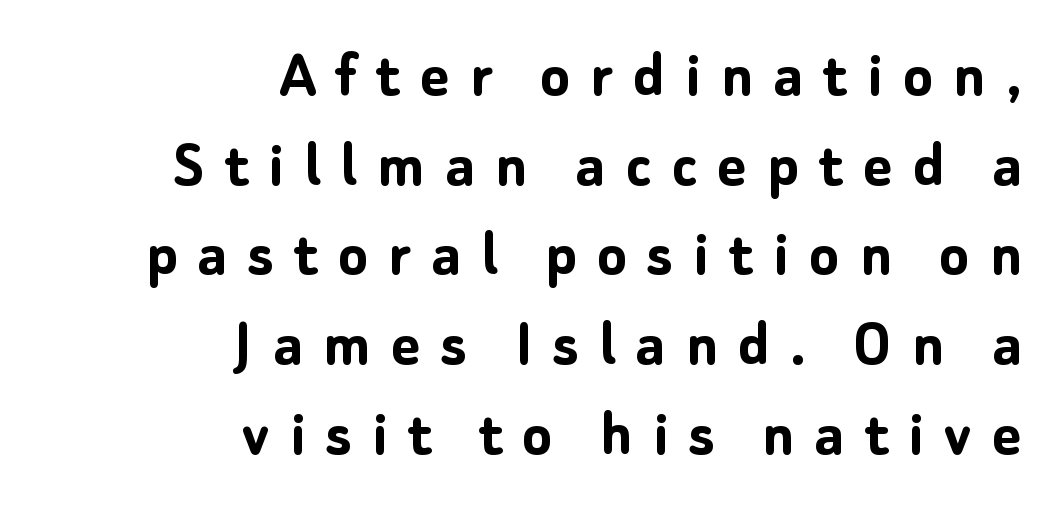
The image shows 69 px semibold sans-serif type, upright; set right-aligned, normal line spacing (1.3x), unusually wide letter spacing (+0.29 em), not underlined; low stroke contrast and a medium x-height.
